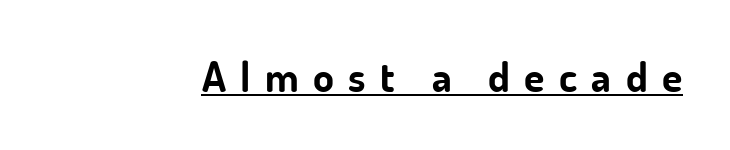
Loose tracking; the words dissolve into strings of separated letters. The rendering shows plain stroke endings on the letterforms — a sans-serif design. What decoration does the sample have? An underline. Is this a fixed-width face? No — the glyphs have proportional, varying widths.
